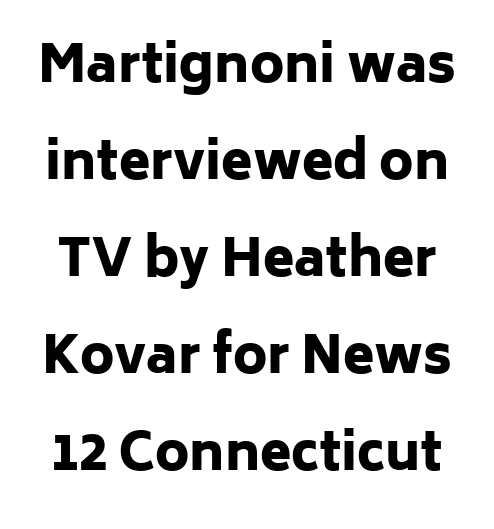
Q: Is the text bold? A: Yes.
Q: Is the text italic (slanted)? A: No, it is upright.
Q: Is the typeface a serif or a sans-serif typeface? A: Sans-serif.
Q: Is the text underlined? A: No.
Q: Is the spacing between letters normal or unusually wide? A: Normal.
Q: Is the spacing between lines tight, normal or loose? A: Loose.
Q: Width (condensed, normal, or wide)? A: Normal.
Q: Stroke contrast? A: Low.
Q: x-height? A: Medium.
Q: Monospaced? A: No.
